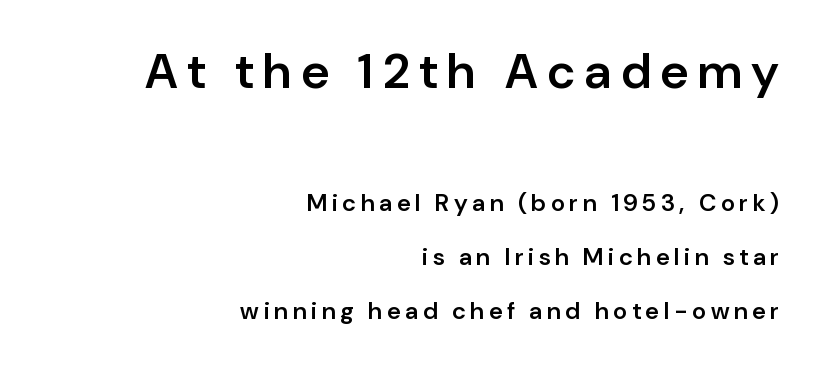
{"serif": "no", "italic": "no", "bold": "semi", "weight": "semibold", "width": "normal", "stroke_contrast": "low", "x_height": "medium", "monospaced": "no", "underline": "no", "align": "right", "line_spacing": "loose", "line_spacing_ratio": 2.23, "letter_spacing": "wide", "letter_spacing_em": 0.2, "larger_block": "first", "size_ratio": 2.04, "glyph_px": 49}
